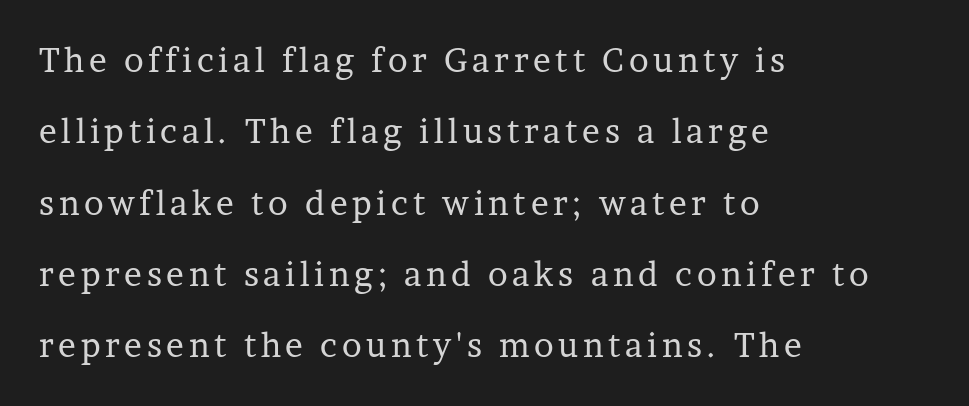
The foot of each line stays bare and open. This sample trades compactness for vertical openness between lines. Upright lettering throughout. The characters display serif detailing at their extremities.
